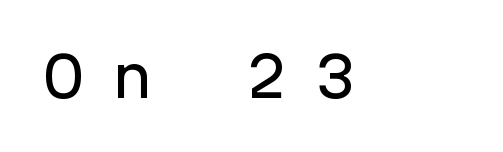
{"serif": "no", "italic": "no", "width": "normal", "stroke_contrast": "low", "x_height": "medium", "monospaced": "yes", "underline": "no", "align": "left", "letter_spacing": "wide", "letter_spacing_em": 0.48, "glyph_px": 55}
